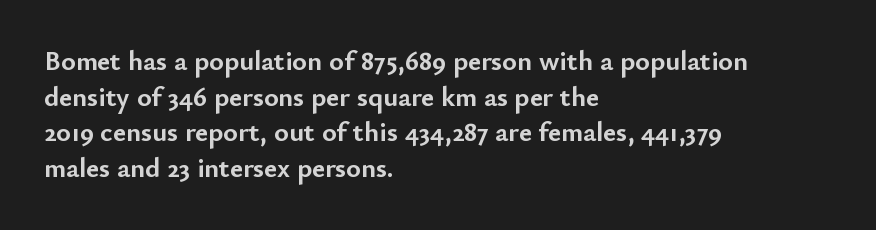
{"serif": "no", "italic": "no", "bold": "yes", "weight": "semibold", "width": "normal", "stroke_contrast": "low", "x_height": "small", "monospaced": "no", "underline": "no", "align": "left", "line_spacing": "normal", "line_spacing_ratio": 1.27, "letter_spacing": "normal", "letter_spacing_em": 0.0, "glyph_px": 28}
